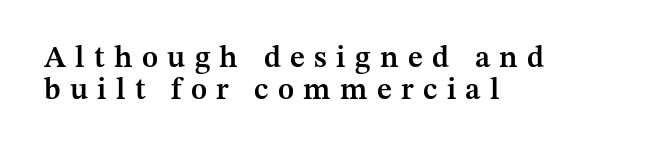
Q: Is the text bold? A: Semi-bold.
Q: Is the text italic (slanted)? A: No, it is upright.
Q: Is the typeface a serif or a sans-serif typeface? A: Serif.
Q: Is the text underlined? A: No.
Q: How is the paragraph aligned? A: Left-aligned.
Q: Is the spacing between letters normal or unusually wide? A: Unusually wide.
Q: Is the spacing between lines tight, normal or loose? A: Tight.
Q: Width (condensed, normal, or wide)? A: Normal.
Q: Stroke contrast? A: Medium.
Q: x-height? A: Medium.
Q: Monospaced? A: No.
